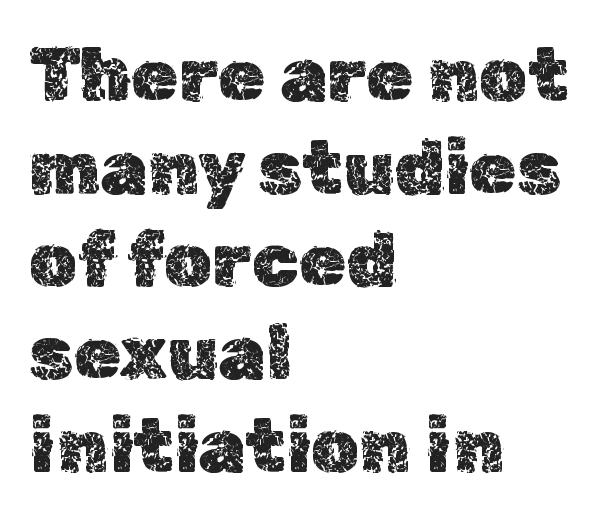
Quick note: not italic, upright. The letterforms sit shoulder to shoulder at normal distance. Nobody drew a line under any word here. The face used here is proportionally spaced, like ordinary book or web type. Left-aligned paragraph, ragged on the right.
